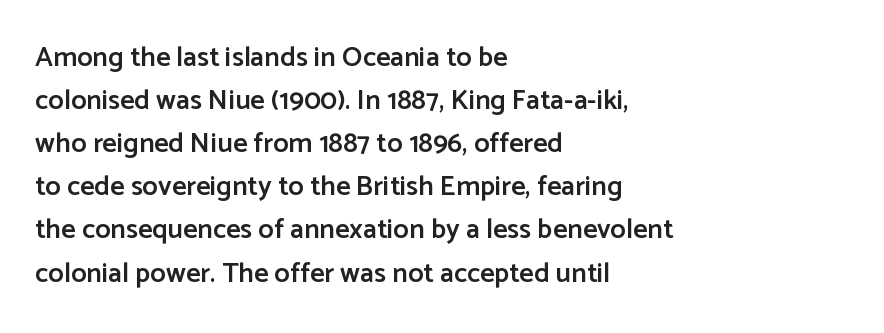
{"serif": "no", "italic": "no", "bold": "semi", "weight": "semibold", "width": "normal", "stroke_contrast": "low", "x_height": "medium", "monospaced": "no", "underline": "no", "align": "left", "line_spacing": "normal", "line_spacing_ratio": 1.54, "letter_spacing": "normal", "letter_spacing_em": 0.0, "glyph_px": 28}
